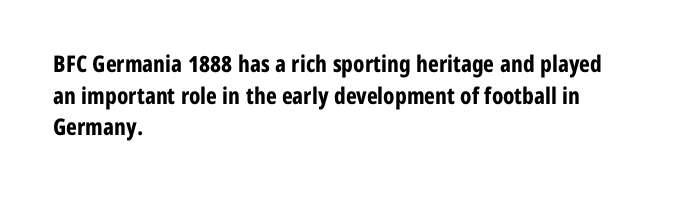
Q: Is the text bold? A: Yes.
Q: Is the text italic (slanted)? A: No, it is upright.
Q: Is the text underlined? A: No.
Q: How is the paragraph aligned? A: Left-aligned.
Q: Is the spacing between letters normal or unusually wide? A: Normal.
Q: Is the spacing between lines tight, normal or loose? A: Normal.
